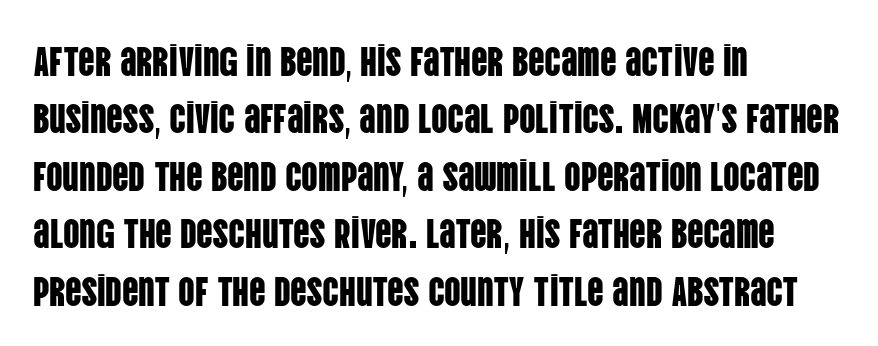
Q: Is the text italic (slanted)? A: No, it is upright.
Q: Is the typeface a serif or a sans-serif typeface? A: Sans-serif.
Q: Is the text underlined? A: No.
Q: How is the paragraph aligned? A: Left-aligned.
Q: Is the spacing between letters normal or unusually wide? A: Normal.
Q: Is the spacing between lines tight, normal or loose? A: Normal.
Q: Width (condensed, normal, or wide)? A: Condensed.
Q: Stroke contrast? A: Low.
Q: x-height? A: Large.
Q: Monospaced? A: No.
